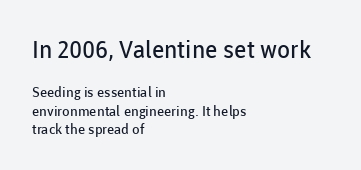
Q: Is the text bold? A: No.
Q: Is the text italic (slanted)? A: No, it is upright.
Q: Is the text underlined? A: No.
Q: How is the paragraph aligned? A: Left-aligned.
Q: Is the spacing between letters normal or unusually wide? A: Normal.
Q: Is the spacing between lines tight, normal or loose? A: Normal.
Q: Which block of text is set in a larger size, the first (top) or the second (bottom)? A: The first (top) one.
